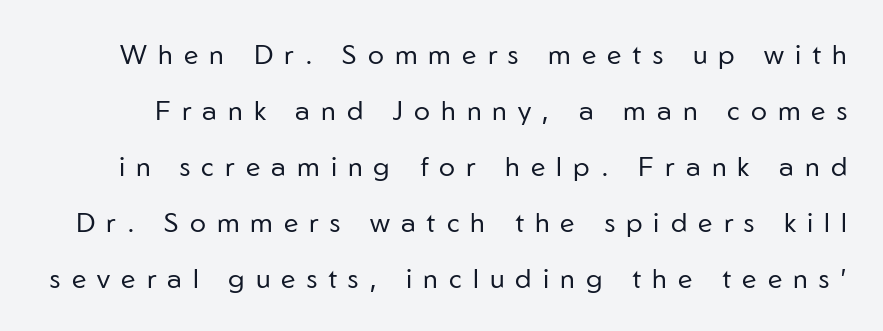
The zone under the glyphs is completely vacant. The horizontal fit of the characters is loose and conspicuously gappy. Summary of vertical rhythm: relaxed, with wide interline spacing. The weight tops out at a normal text grade.
